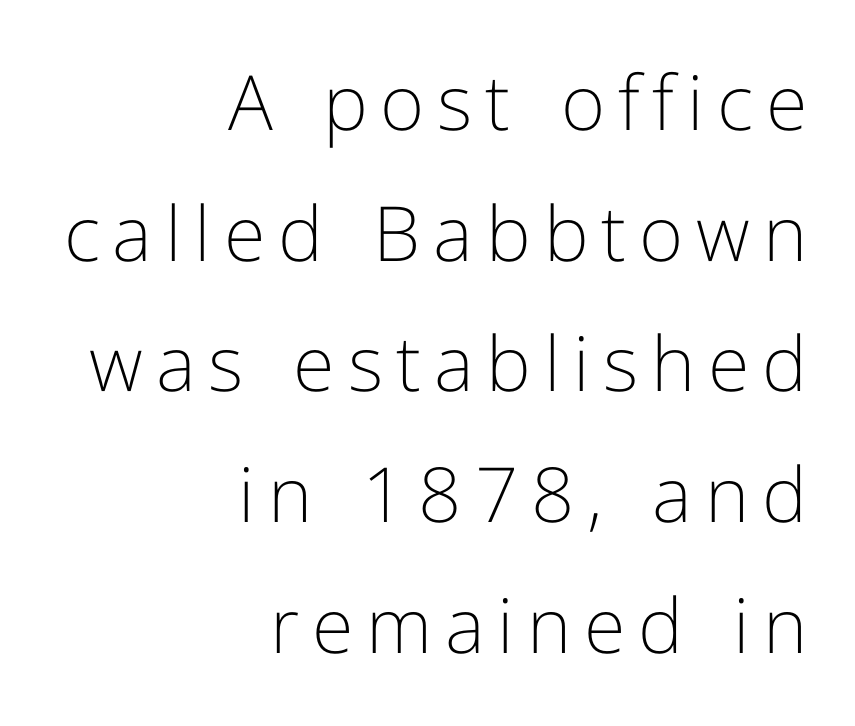
The strokes carry an ordinary text weight at most. These lines are rendered in a variable-pitch font. Unlike italic type, these characters show no tilt at all. The lines are quadded right. The words here are not underlined.
